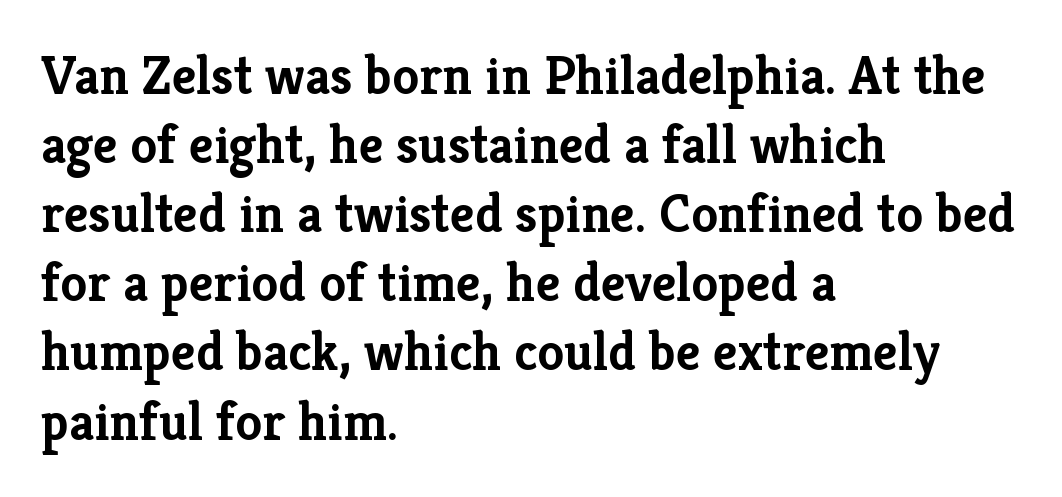
Italic? Not at all — the glyphs are vertical. The vertical gap from one line to the next is medium. Has an underline been added? It has not. This rendering employs a face with finishing strokes, i.e., a serif. The typesetter chose a ragged-right arrangement here.
